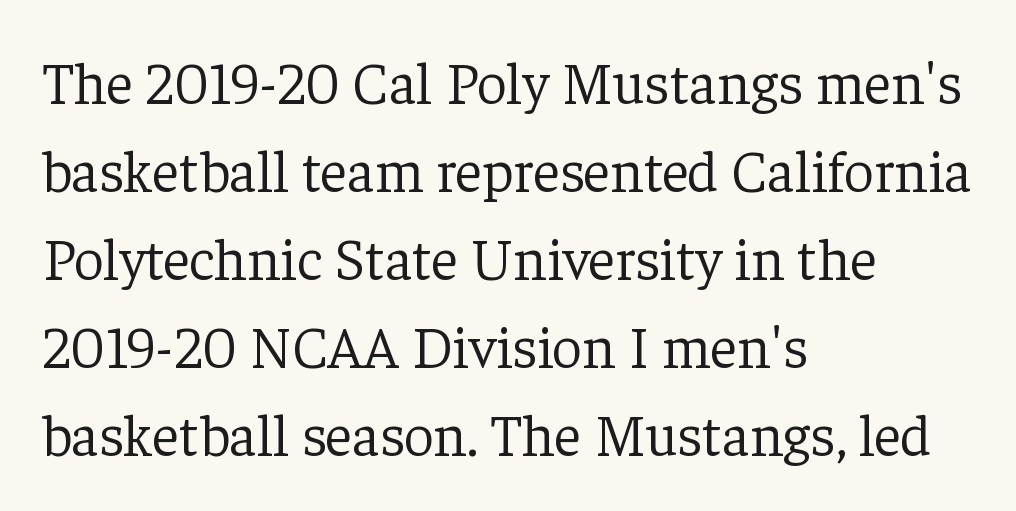
The image shows 59 px light serif type, upright; set left-aligned, normal line spacing (1.49x), normal letter spacing, not underlined; low stroke contrast and a medium x-height.
